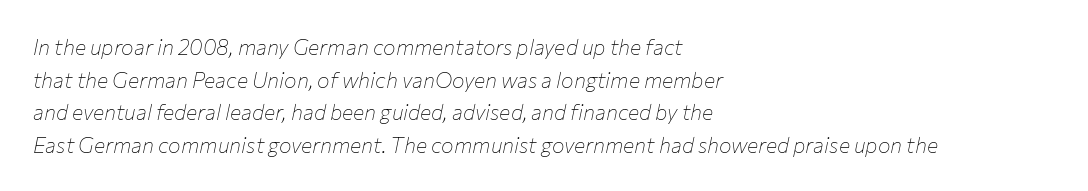
{"italic": "yes", "lean": "right", "slant_degrees": 12, "bold": "no", "underline": "no", "align": "left", "line_spacing": "normal", "line_spacing_ratio": 1.55, "letter_spacing": "normal", "letter_spacing_em": 0.0, "glyph_px": 21}
